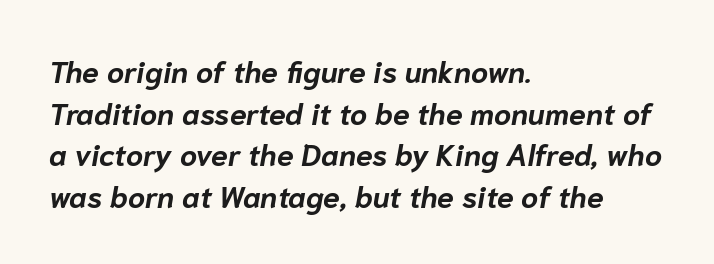
The image shows 30 px bold type, italic (leaning right); set left-aligned, normal line spacing (1.39x), normal letter spacing, not underlined; low stroke contrast and a medium x-height.
